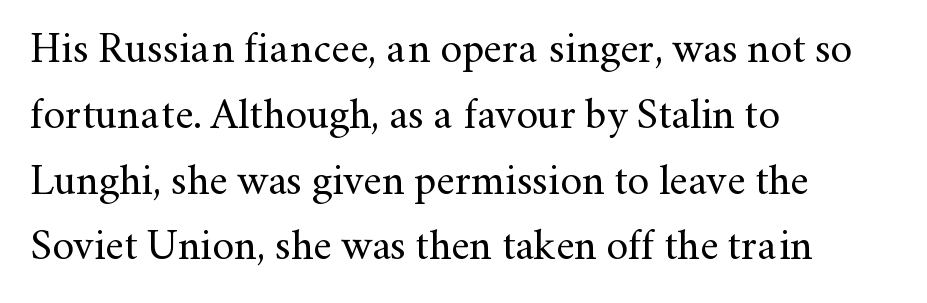
{"serif": "yes", "italic": "no", "bold": "no", "weight": "regular", "width": "normal", "stroke_contrast": "medium", "x_height": "small", "monospaced": "no", "underline": "no", "align": "left", "line_spacing": "normal", "line_spacing_ratio": 1.53, "letter_spacing": "normal", "letter_spacing_em": 0.0, "glyph_px": 43}
